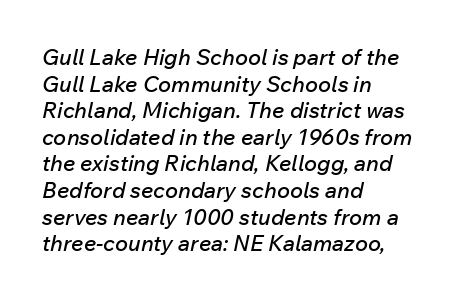
{"italic": "yes", "lean": "right", "slant_degrees": 12, "underline": "no", "align": "left", "line_spacing_ratio": 1.21, "letter_spacing": "normal", "letter_spacing_em": 0.0, "glyph_px": 22}
